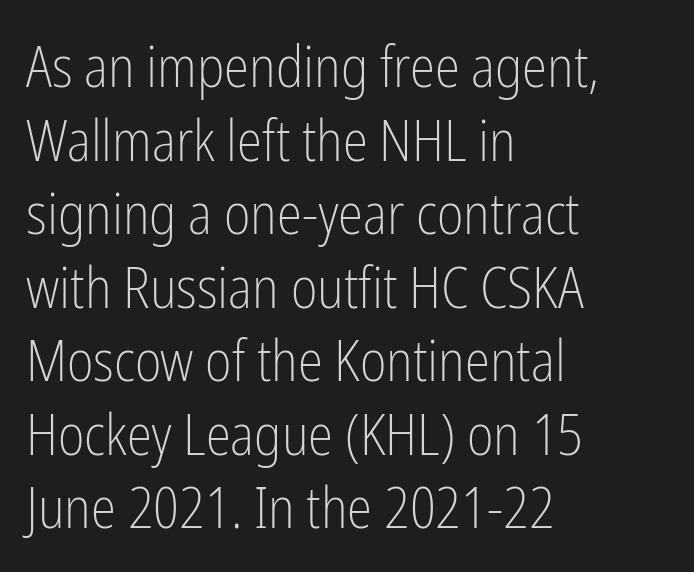
{"serif": "no", "italic": "no", "bold": "no", "weight": "light", "width": "condensed", "stroke_contrast": "low", "x_height": "medium", "monospaced": "no", "underline": "no", "align": "left", "line_spacing": "normal", "line_spacing_ratio": 1.29, "letter_spacing": "normal", "letter_spacing_em": 0.0, "glyph_px": 57}
